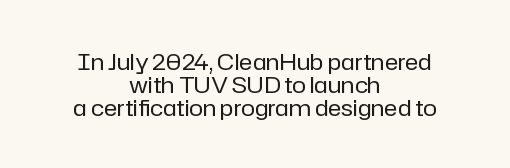
The image shows 23 px text type, upright; set centered, tight line spacing (0.99x), normal letter spacing, not underlined.
